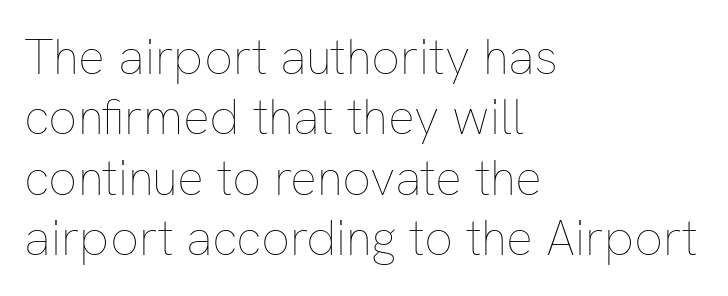
The image shows 50 px thin type, upright; set left-aligned, line spacing 1.21x, normal letter spacing, not underlined; low stroke contrast and a medium x-height.
